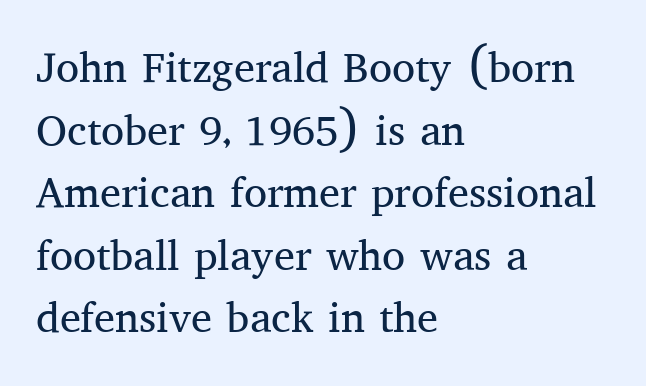
The image shows 42 px regular-weight serif type, upright; set left-aligned, normal line spacing (1.49x), normal letter spacing, not underlined; medium stroke contrast and a medium x-height.
